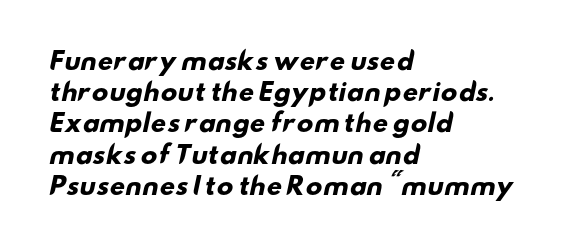
The baseline area is clear. The typesetter chose a ragged-right arrangement here. The leading is moderate, giving the passage an even texture. What weight is shown? A full bold with thick strokes. Letter spacing: default.
